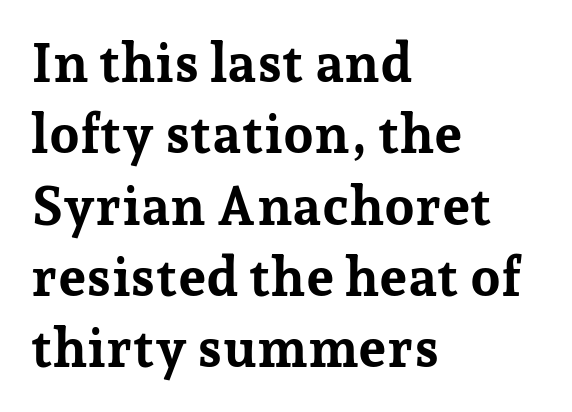
Q: Is the text bold? A: Yes.
Q: Is the text italic (slanted)? A: No, it is upright.
Q: Is the typeface a serif or a sans-serif typeface? A: Serif.
Q: Is the text underlined? A: No.
Q: How is the paragraph aligned? A: Left-aligned.
Q: Is the spacing between letters normal or unusually wide? A: Normal.
Q: Is the spacing between lines tight, normal or loose? A: Normal.
Q: Width (condensed, normal, or wide)? A: Normal.
Q: Stroke contrast? A: Low.
Q: x-height? A: Medium.
Q: Monospaced? A: No.
